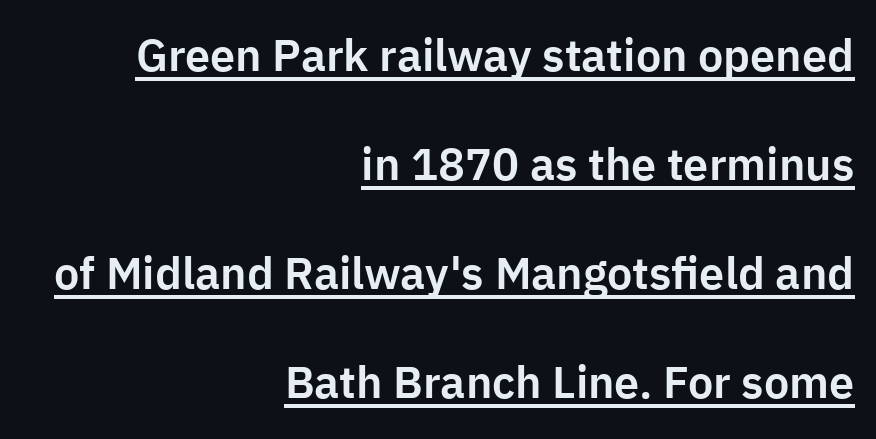
The image shows 45 px sans-serif type, upright; set right-aligned, loose line spacing (2.42x), normal letter spacing, underlined; low stroke contrast and a medium x-height.
